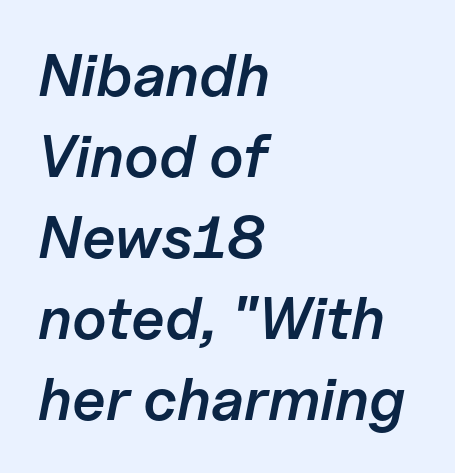
The image shows 60 px semibold type, italic (leaning right); set left-aligned, normal line spacing (1.35x), normal letter spacing, not underlined; low stroke contrast and a medium x-height.
